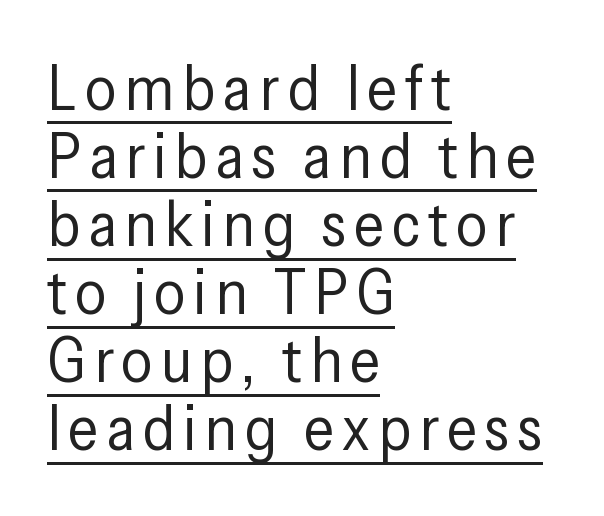
{"serif": "no", "italic": "no", "bold": "no", "weight": "regular", "width": "condensed", "stroke_contrast": "low", "x_height": "medium", "monospaced": "no", "underline": "yes", "align": "left", "line_spacing": "tight", "line_spacing_ratio": 1.08, "glyph_px": 63}
